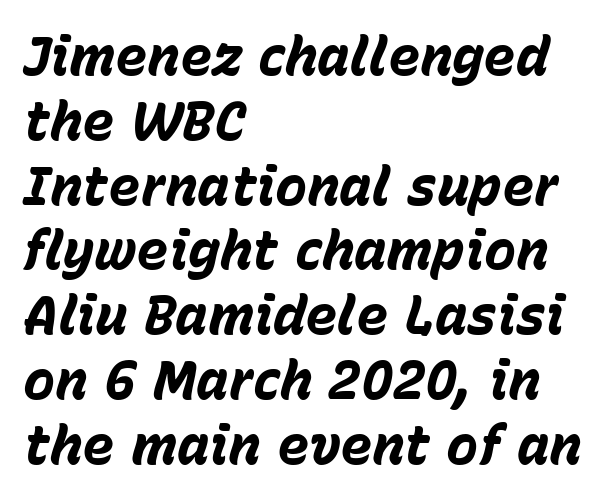
Q: Is the text bold? A: Yes.
Q: Is the text italic (slanted)? A: Yes, it leans right by about 15 degrees.
Q: Is the text underlined? A: No.
Q: How is the paragraph aligned? A: Left-aligned.
Q: Is the spacing between letters normal or unusually wide? A: Normal.
Q: Width (condensed, normal, or wide)? A: Normal.
Q: Stroke contrast? A: Low.
Q: x-height? A: Medium.
Q: Monospaced? A: No.
